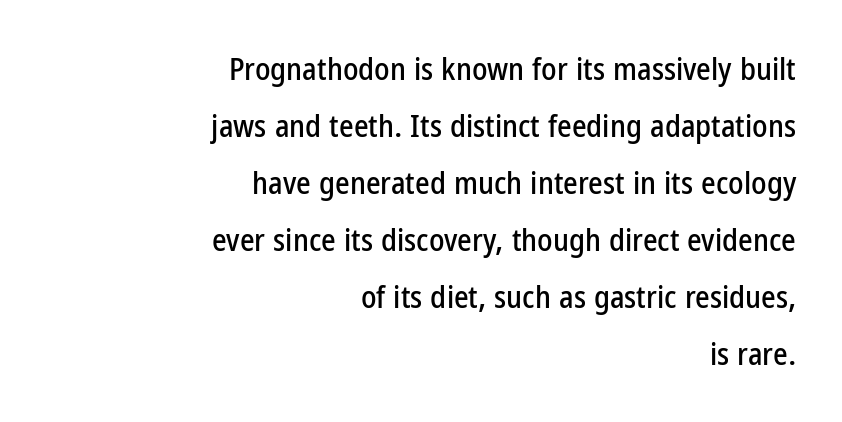
Observe the absence of serifs on each vertical stroke in this sample. The area under the type is left untouched. Typeset ragged left — the right edge is the straight one. Quick note: not italic, upright. Each word holds together tightly as a unit, with standard inter-letter gaps. The letters advance in unequal steps, a hallmark of proportional type.
